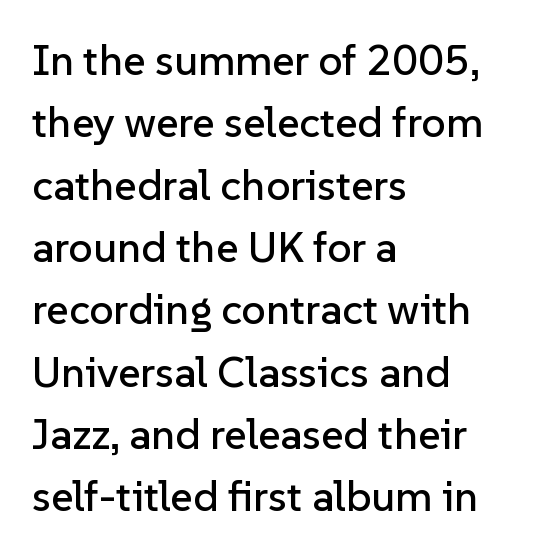
The image shows 43 px sans-serif type, upright; set left-aligned, normal line spacing (1.45x), normal letter spacing, not underlined; low stroke contrast and a medium x-height.
